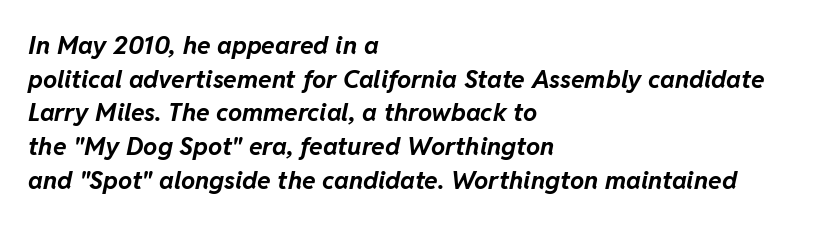
{"italic": "yes", "lean": "right", "slant_degrees": 11, "bold": "yes", "underline": "no", "align": "left", "line_spacing": "normal", "line_spacing_ratio": 1.35, "letter_spacing": "normal", "letter_spacing_em": 0.0, "glyph_px": 25}
